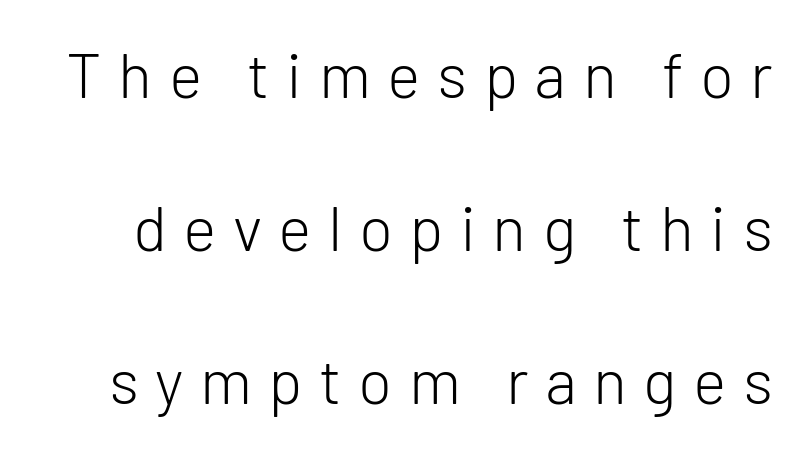
Q: Is the text bold? A: No.
Q: Is the text italic (slanted)? A: No, it is upright.
Q: Is the typeface a serif or a sans-serif typeface? A: Sans-serif.
Q: Is the text underlined? A: No.
Q: Is the spacing between letters normal or unusually wide? A: Unusually wide.
Q: Is the spacing between lines tight, normal or loose? A: Loose.
Q: Width (condensed, normal, or wide)? A: Normal.
Q: Stroke contrast? A: Low.
Q: x-height? A: Medium.
Q: Monospaced? A: No.
